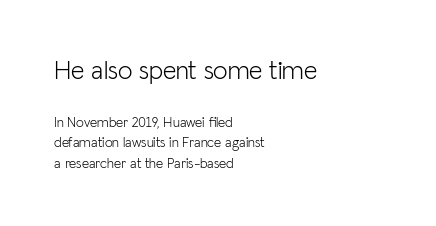
Q: Is the text bold? A: No.
Q: Is the text italic (slanted)? A: No, it is upright.
Q: Is the text underlined? A: No.
Q: How is the paragraph aligned? A: Left-aligned.
Q: Is the spacing between letters normal or unusually wide? A: Normal.
Q: Is the spacing between lines tight, normal or loose? A: Normal.
Q: Which block of text is set in a larger size, the first (top) or the second (bottom)? A: The first (top) one.
